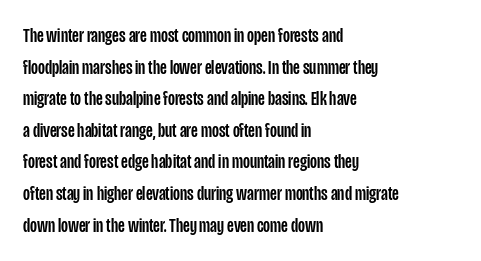
The baseline area is clear. The letterforms sit shoulder to shoulder at normal distance. Each line starts at the same left margin while the right side varies. You can tell it's not italic because the verticals are truly vertical.
